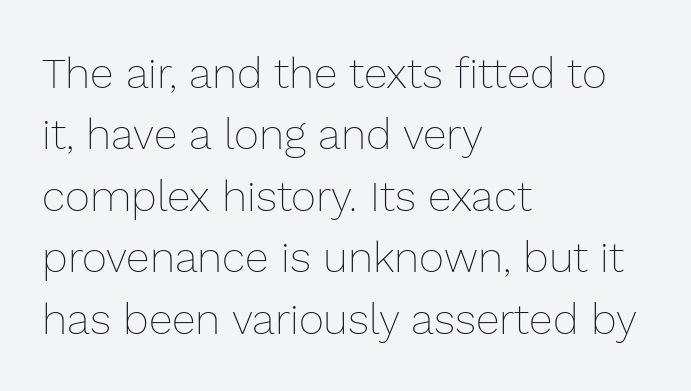
{"italic": "no", "bold": "no", "weight": "thin", "width": "normal", "stroke_contrast": "low", "x_height": "medium", "monospaced": "no", "underline": "no", "align": "left", "line_spacing": "normal", "line_spacing_ratio": 1.43, "letter_spacing": "normal", "letter_spacing_em": 0.0, "glyph_px": 43}
